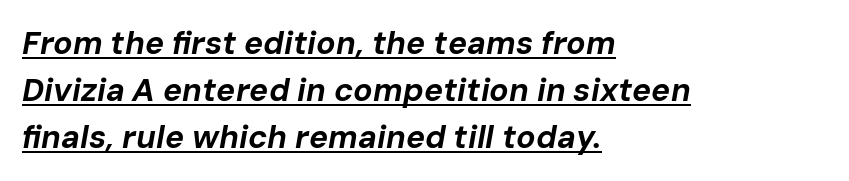
Interline gaps are of average width in this sample. Look at the stroke-to-counter ratio: heavy, a bold. The tracking reads as untouched default to a designer's eye. Quick note: italic. Note the varied advance widths — an 'i' is clearly narrower than an 'm'.
